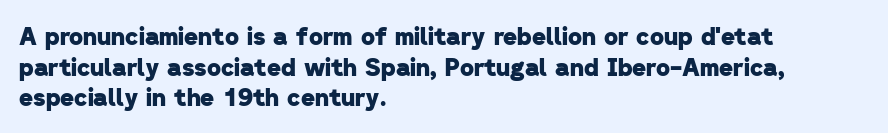
Q: Is the text bold? A: Yes.
Q: Is the text underlined? A: No.
Q: How is the paragraph aligned? A: Left-aligned.
Q: Is the spacing between letters normal or unusually wide? A: Normal.
Q: Is the spacing between lines tight, normal or loose? A: Normal.
